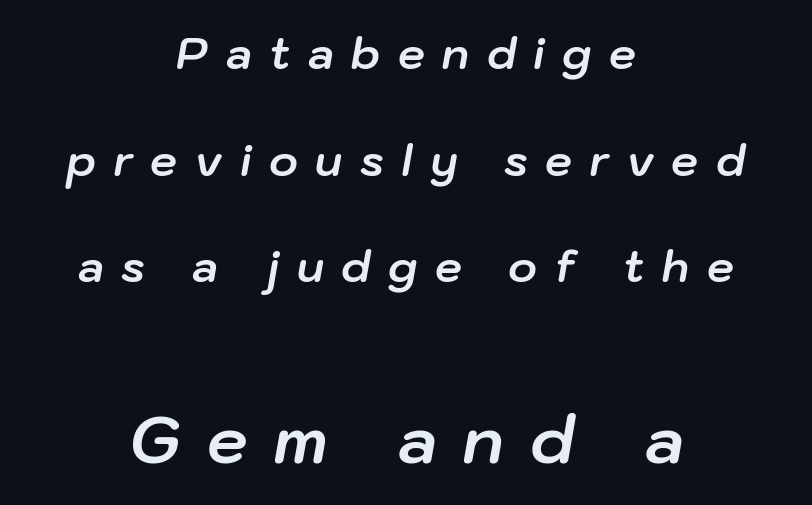
Q: Is the text bold? A: Yes.
Q: Is the text italic (slanted)? A: Yes, it leans right by about 10 degrees.
Q: Is the text underlined? A: No.
Q: How is the paragraph aligned? A: Centered.
Q: Is the spacing between letters normal or unusually wide? A: Unusually wide.
Q: Is the spacing between lines tight, normal or loose? A: Loose.
Q: Which block of text is set in a larger size, the first (top) or the second (bottom)? A: The second (bottom) one.
Q: Width (condensed, normal, or wide)? A: Normal.
Q: Stroke contrast? A: Low.
Q: x-height? A: Medium.
Q: Monospaced? A: No.
